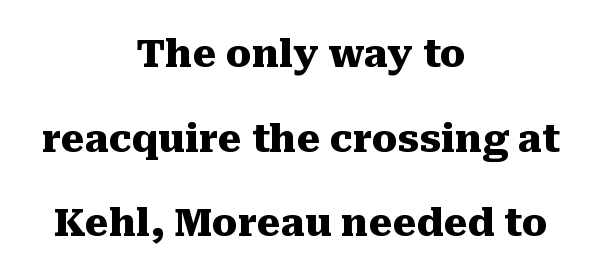
{"serif": "yes", "italic": "no", "bold": "yes", "weight": "heavy", "width": "normal", "stroke_contrast": "medium", "x_height": "medium", "monospaced": "no", "underline": "no", "align": "center", "line_spacing": "loose", "line_spacing_ratio": 2.23, "letter_spacing": "normal", "letter_spacing_em": 0.0, "glyph_px": 38}
